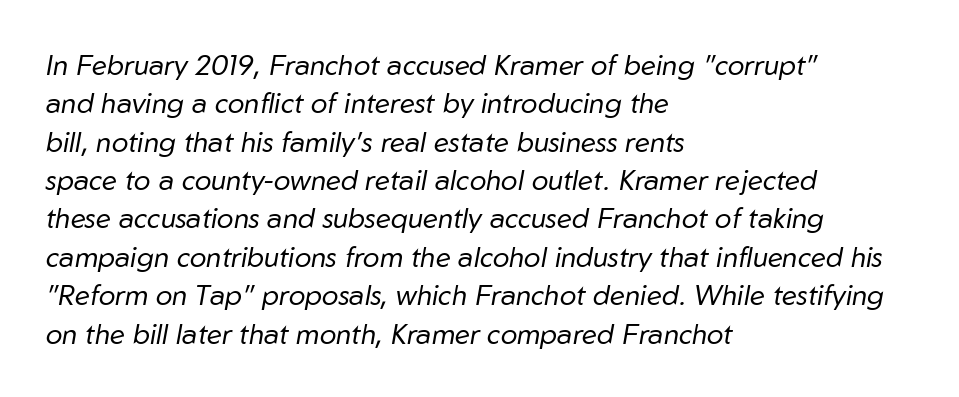
Q: Is the text bold? A: No.
Q: Is the text italic (slanted)? A: Yes, it leans right by about 10 degrees.
Q: Is the text underlined? A: No.
Q: How is the paragraph aligned? A: Left-aligned.
Q: Is the spacing between letters normal or unusually wide? A: Normal.
Q: Is the spacing between lines tight, normal or loose? A: Normal.
Q: Width (condensed, normal, or wide)? A: Normal.
Q: Stroke contrast? A: Low.
Q: x-height? A: Medium.
Q: Monospaced? A: No.
